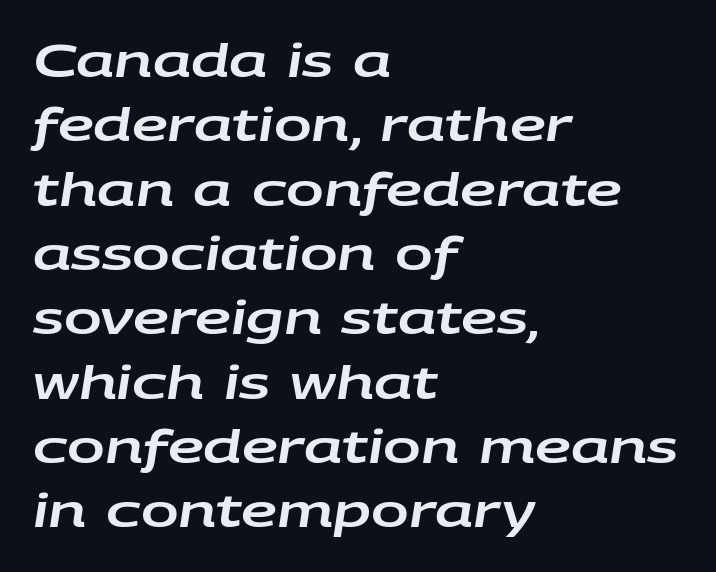
{"italic": "yes", "lean": "right", "slant_degrees": 9, "width": "wide", "stroke_contrast": "low", "x_height": "large", "monospaced": "no", "underline": "no", "align": "left", "line_spacing": "normal", "line_spacing_ratio": 1.43, "letter_spacing": "normal", "letter_spacing_em": 0.0, "glyph_px": 45}
